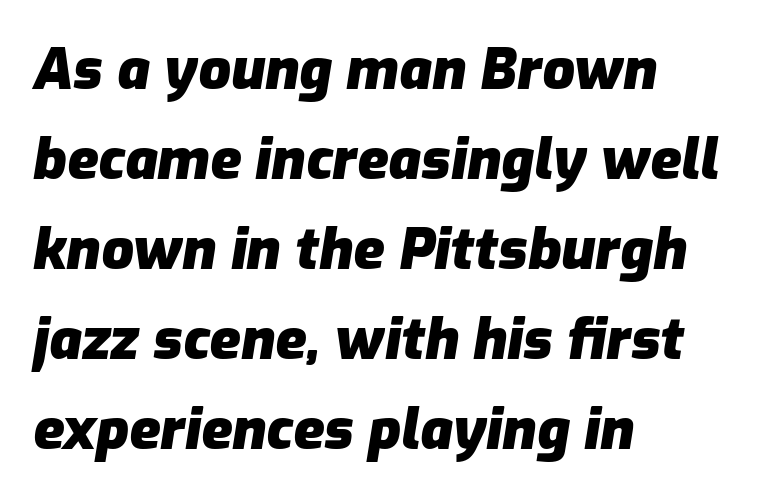
{"italic": "yes", "lean": "right", "slant_degrees": 9, "bold": "yes", "weight": "heavy", "width": "normal", "stroke_contrast": "low", "x_height": "medium", "monospaced": "no", "underline": "no", "align": "left", "line_spacing": "normal", "line_spacing_ratio": 1.58, "letter_spacing": "normal", "letter_spacing_em": 0.0, "glyph_px": 57}
